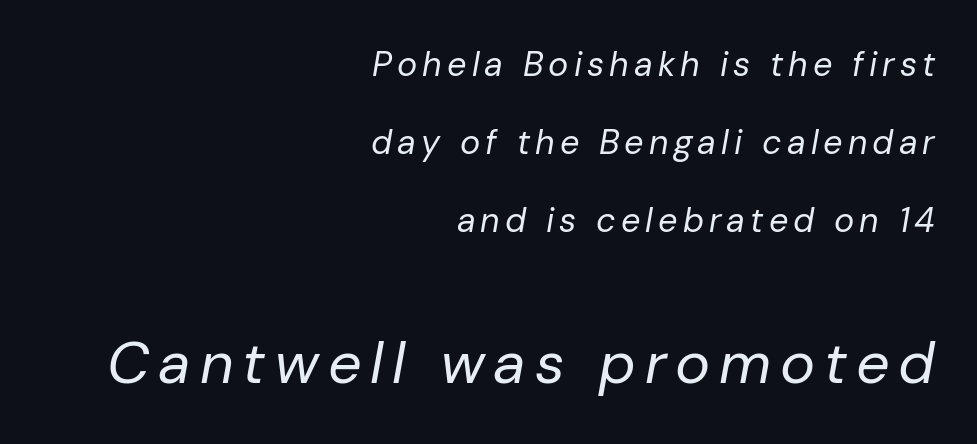
{"italic": "yes", "lean": "right", "slant_degrees": 10, "bold": "no", "weight": "regular", "width": "normal", "stroke_contrast": "low", "x_height": "medium", "monospaced": "no", "underline": "no", "align": "right", "line_spacing": "loose", "line_spacing_ratio": 2.3, "larger_block": "second", "size_ratio": 1.74, "glyph_px": 59}
